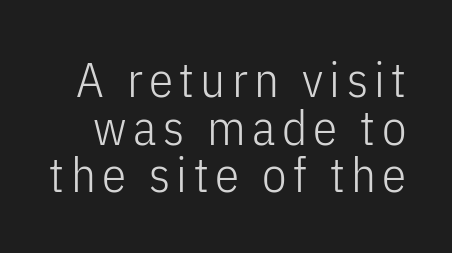
{"serif": "no", "italic": "no", "bold": "no", "weight": "light", "width": "condensed", "stroke_contrast": "low", "x_height": "medium", "monospaced": "no", "underline": "no", "line_spacing": "tight", "line_spacing_ratio": 0.97, "glyph_px": 49}
